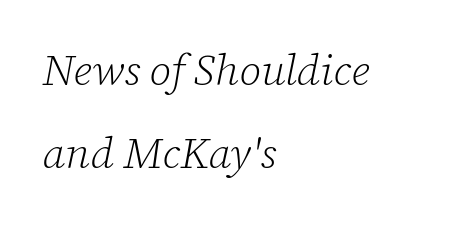
Q: Is the text bold? A: No.
Q: Is the text italic (slanted)? A: Yes, it leans right by about 12 degrees.
Q: Is the typeface a serif or a sans-serif typeface? A: Serif.
Q: Is the text underlined? A: No.
Q: How is the paragraph aligned? A: Left-aligned.
Q: Is the spacing between letters normal or unusually wide? A: Normal.
Q: Is the spacing between lines tight, normal or loose? A: Loose.
Q: Width (condensed, normal, or wide)? A: Normal.
Q: Stroke contrast? A: Low.
Q: x-height? A: Medium.
Q: Monospaced? A: No.
